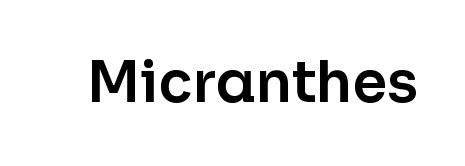
Q: Is the text italic (slanted)? A: No, it is upright.
Q: Is the typeface a serif or a sans-serif typeface? A: Sans-serif.
Q: Is the text underlined? A: No.
Q: Is the spacing between letters normal or unusually wide? A: Normal.
Q: Width (condensed, normal, or wide)? A: Normal.
Q: Stroke contrast? A: Low.
Q: x-height? A: Medium.
Q: Monospaced? A: No.
